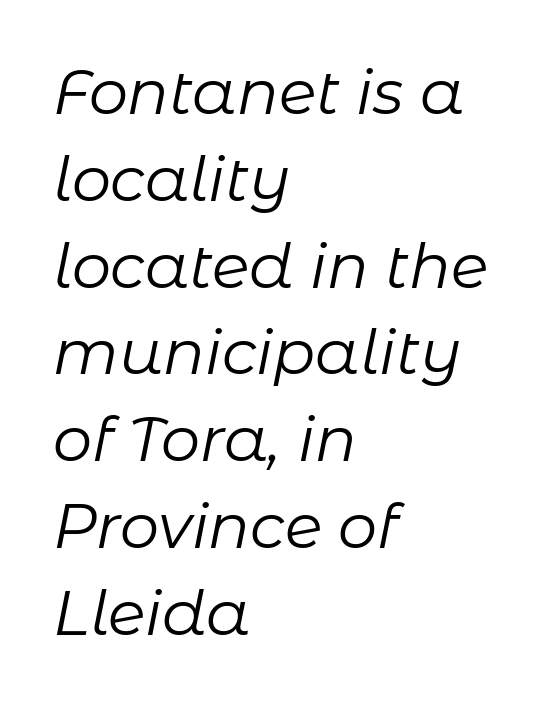
Q: Is the text bold? A: No.
Q: Is the text italic (slanted)? A: Yes, it leans right by about 11 degrees.
Q: Is the text underlined? A: No.
Q: How is the paragraph aligned? A: Left-aligned.
Q: Is the spacing between letters normal or unusually wide? A: Normal.
Q: Is the spacing between lines tight, normal or loose? A: Normal.
Q: Width (condensed, normal, or wide)? A: Normal.
Q: Stroke contrast? A: Low.
Q: x-height? A: Medium.
Q: Monospaced? A: No.
